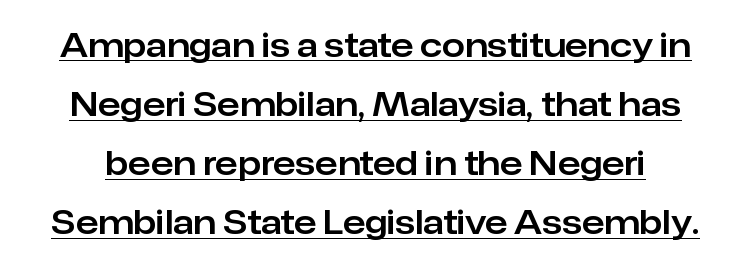
{"serif": "no", "italic": "no", "width": "normal", "stroke_contrast": "low", "x_height": "medium", "monospaced": "no", "underline": "yes", "line_spacing_ratio": 1.79, "letter_spacing": "normal", "letter_spacing_em": 0.0, "glyph_px": 33}
